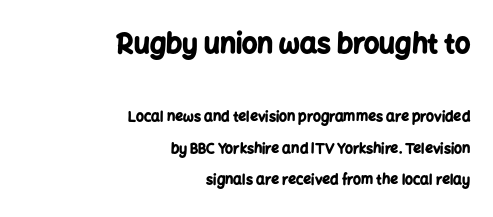
{"italic": "no", "bold": "yes", "underline": "no", "align": "right", "line_spacing": "loose", "line_spacing_ratio": 2.25, "letter_spacing": "normal", "letter_spacing_em": 0.0, "larger_block": "first", "size_ratio": 1.93, "glyph_px": 27}
